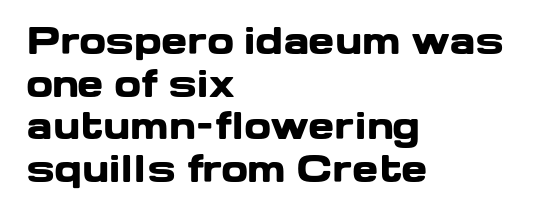
Does extra space separate the letters? No, they use regular spacing. Underline: absent. To sum up the face: it is a sans, with no serifs. The type sits square on the baseline with zero lean. These lines stack with their left ends in a neat column.
